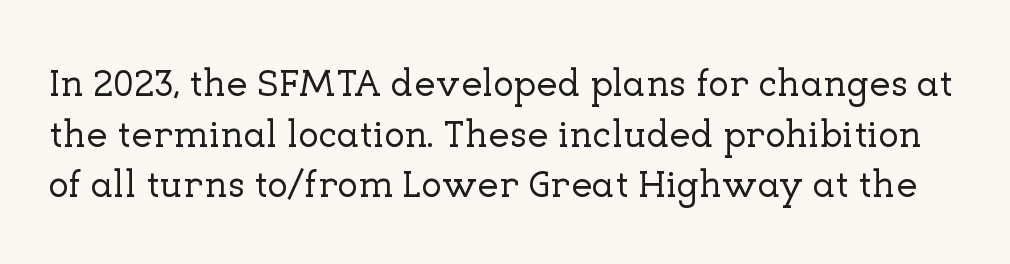
The rendering uses natural spacing where letterforms have individual widths. Unlike a clean sans, this face finishes its strokes with serifs. You could call the tracking neutral — neither tight nor loose. Italic? Not at all — the glyphs are vertical. Only glyphs here, with clear space below each row.
